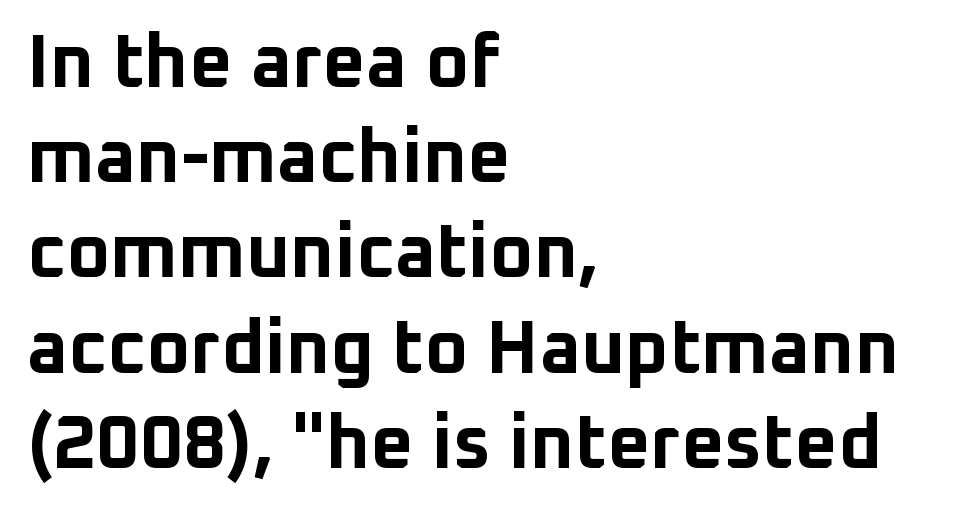
{"serif": "no", "italic": "no", "bold": "yes", "weight": "bold", "width": "normal", "stroke_contrast": "low", "x_height": "medium", "monospaced": "no", "underline": "no", "align": "left", "line_spacing": "normal", "line_spacing_ratio": 1.27, "letter_spacing": "normal", "letter_spacing_em": 0.0, "glyph_px": 75}
